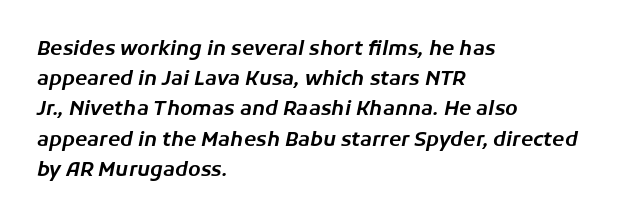
The passage shown has conventional tracking throughout. Teacher's note: observe the even left margin — that is flush-left alignment. Vertically, the passage feels balanced, rows spaced as you'd expect. Compared with ordinary roman type, these characters are visibly tilted. Decoration check: the copy has no underline.
